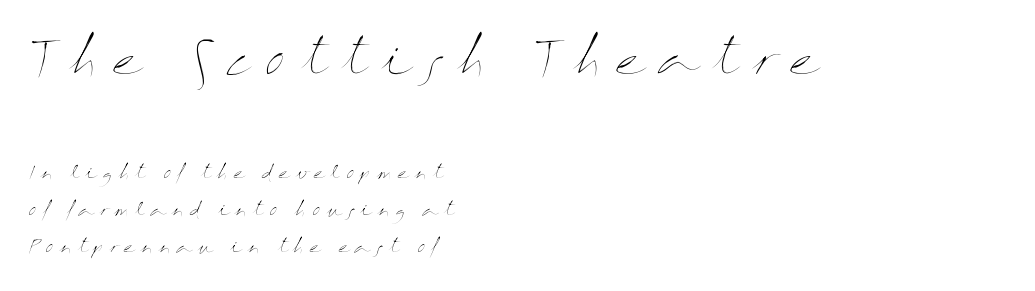
{"bold": "no", "weight": "thin", "width": "wide", "stroke_contrast": "medium", "x_height": "medium", "monospaced": "no", "underline": "no", "align": "left", "line_spacing": "loose", "line_spacing_ratio": 2.06, "letter_spacing": "wide", "letter_spacing_em": 0.3, "larger_block": "first", "size_ratio": 2.56, "glyph_px": 46}
